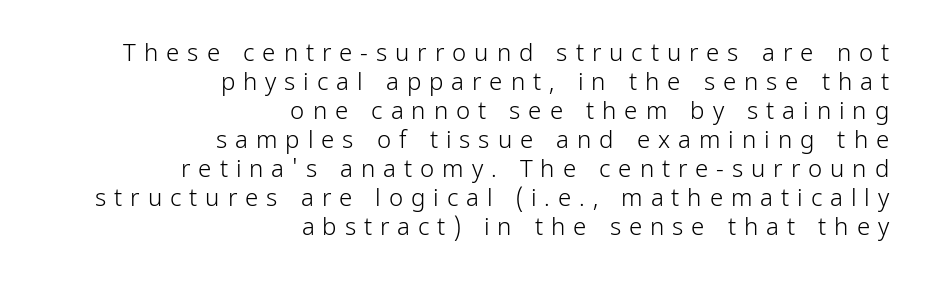
{"italic": "no", "bold": "no", "underline": "no", "align": "right", "line_spacing_ratio": 1.21, "letter_spacing": "wide", "letter_spacing_em": 0.33, "glyph_px": 24}
